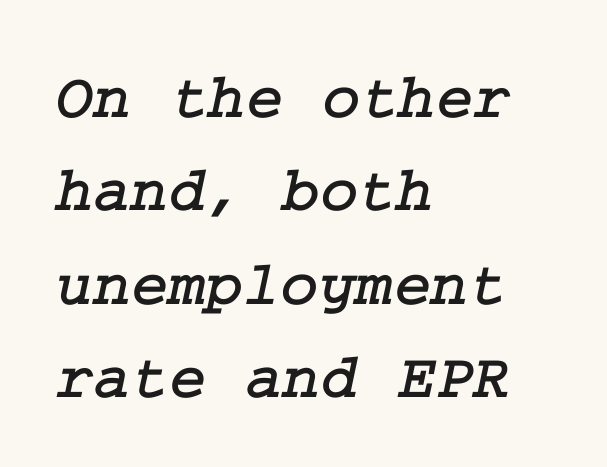
The image shows 64 px serif type; set left-aligned, normal line spacing (1.46x), normal letter spacing, not underlined; low stroke contrast and a medium x-height.
